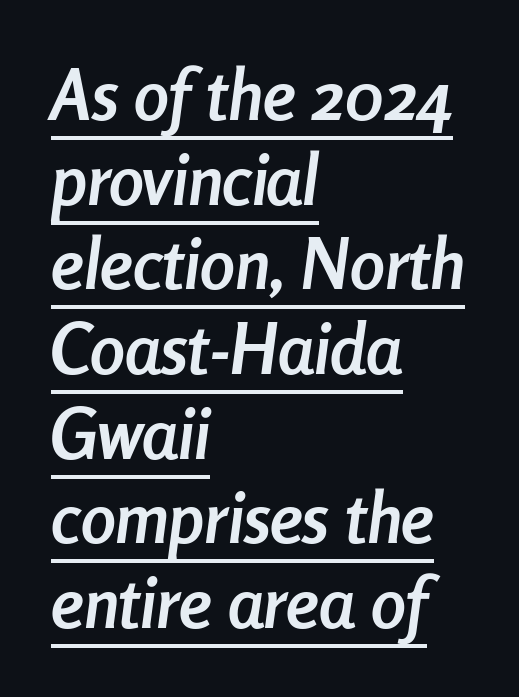
Character widths vary here, with narrow letters taking less room than wide ones. The rendering uses the underline text-decoration. Caption: standard tracking, unaltered. Thick stems and heavy bowls — unmistakably bold. The typography opts for an oblique posture over an upright one.
